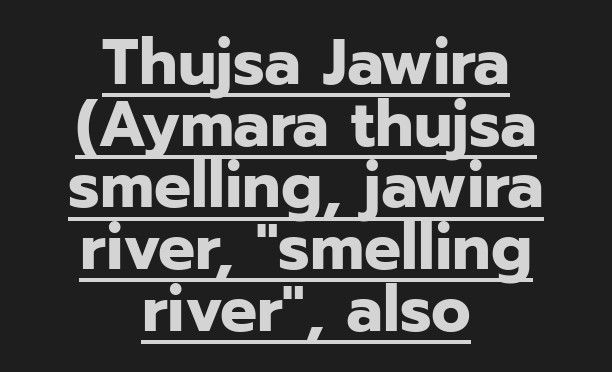
These lines keep a tight, regular rhythm from letter to letter. Posture: vertical. One-word summary of the alignment: center. Strong, thick strokes mark this as bold type. Each new line begins almost immediately beneath the previous one. The font family rendered here belongs to the sans-serif group.
